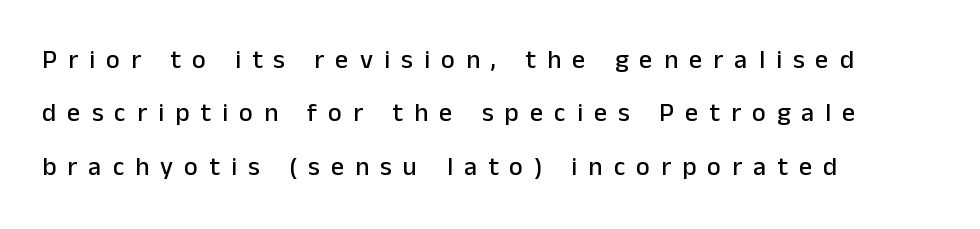
Posture: upright roman. These lines stand farther apart than default settings would place them. You could only call the tracking loose — the letters float apart. The specimen omits any rule beneath the text block's lines. Leftover space on each line is placed entirely after the last word.
